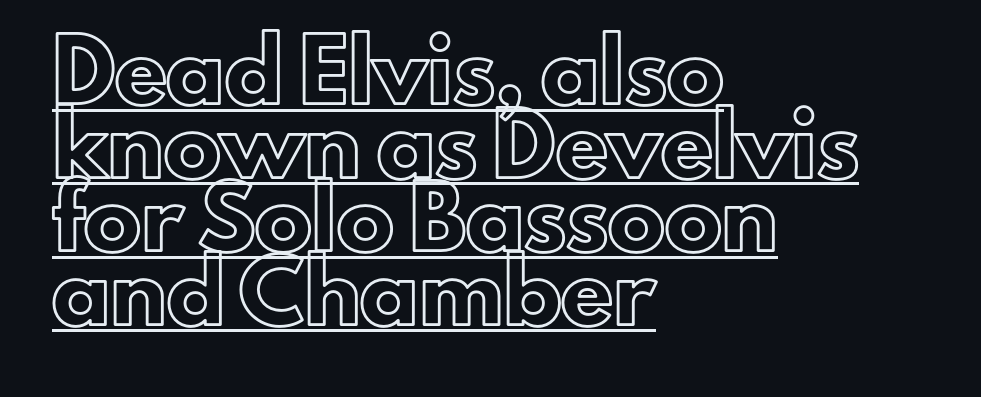
Q: Is the text italic (slanted)? A: No, it is upright.
Q: Is the text underlined? A: Yes.
Q: How is the paragraph aligned? A: Left-aligned.
Q: Is the spacing between letters normal or unusually wide? A: Normal.
Q: Is the spacing between lines tight, normal or loose? A: Normal.
Q: Width (condensed, normal, or wide)? A: Normal.
Q: x-height? A: Small.
Q: Monospaced? A: No.
